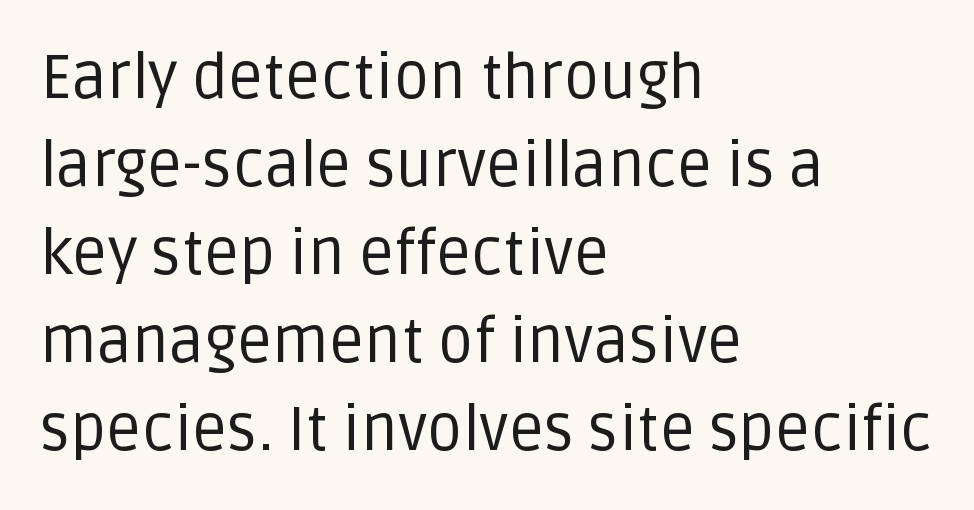
The image shows 62 px regular-weight sans-serif type, upright; set left-aligned, normal line spacing (1.42x), normal letter spacing, not underlined; low stroke contrast and a large x-height.
